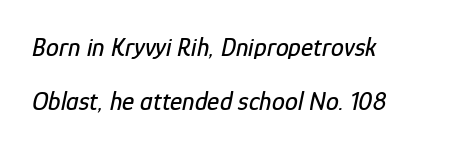
The area under the type is left untouched. The lines in this sample share a left origin and differ only in where they stop. Line spacing here is loose. Each word holds together tightly as a unit, with standard inter-letter gaps. The passage shown leans; its letterforms are oblique.
